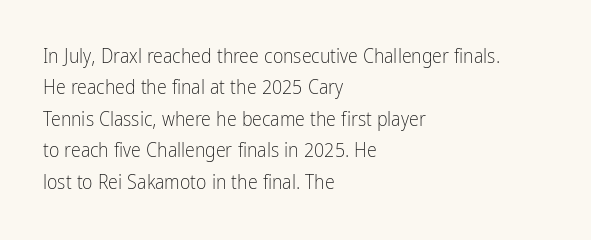
{"italic": "no", "bold": "no", "underline": "no", "align": "left", "line_spacing": "normal", "line_spacing_ratio": 1.57, "letter_spacing": "normal", "letter_spacing_em": 0.0, "glyph_px": 20}
